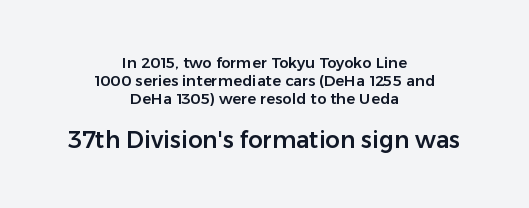
Q: Is the text italic (slanted)? A: No, it is upright.
Q: Is the text underlined? A: No.
Q: How is the paragraph aligned? A: Centered.
Q: Is the spacing between letters normal or unusually wide? A: Normal.
Q: Which block of text is set in a larger size, the first (top) or the second (bottom)? A: The second (bottom) one.
